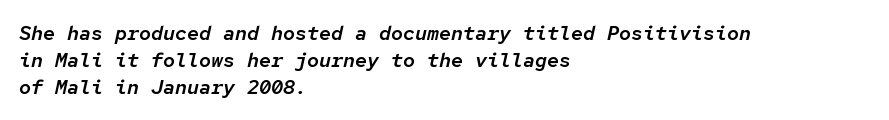
The image shows 20 px text type, italic (leaning right); set left-aligned, normal line spacing (1.34x), normal letter spacing, not underlined.
